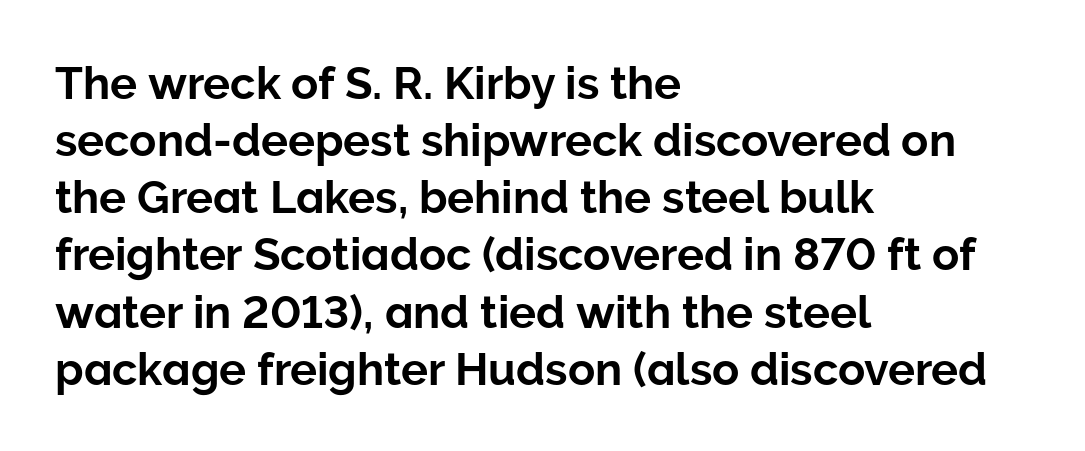
The image shows 45 px sans-serif type, upright; set left-aligned, normal line spacing (1.27x), normal letter spacing, not underlined; low stroke contrast and a medium x-height.
